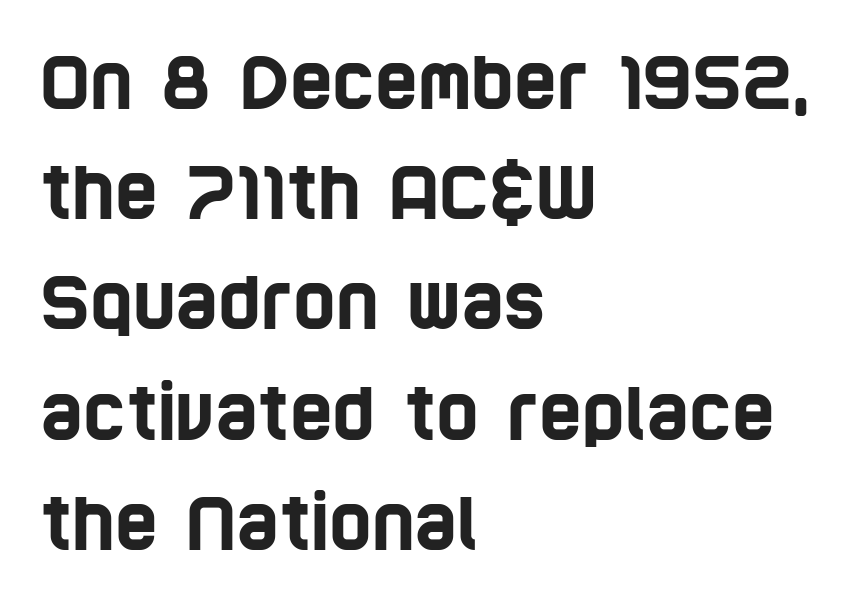
Reading down the block, your eye returns to a fixed left position each line. You can tell from the bare stems that sans-serif type was used. Looks like regular typesetting: each glyph gets only the width it needs. Whoever set this chose a conventional vertical rhythm. Words appear dense and cohesive because spacing is normal.
